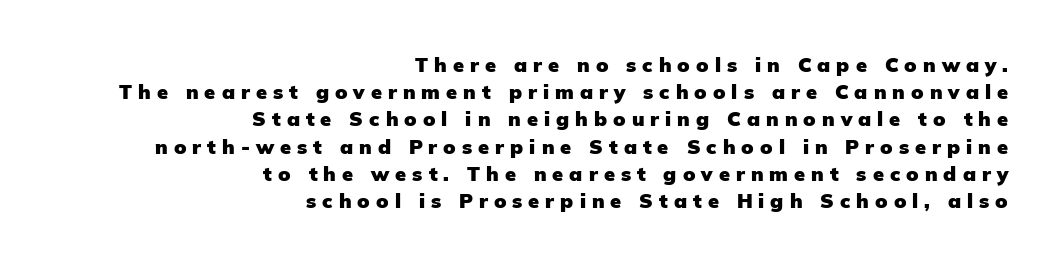
Q: Is the text bold? A: Yes.
Q: Is the text italic (slanted)? A: No, it is upright.
Q: Is the text underlined? A: No.
Q: How is the paragraph aligned? A: Right-aligned.
Q: Is the spacing between letters normal or unusually wide? A: Unusually wide.
Q: Is the spacing between lines tight, normal or loose? A: Normal.
